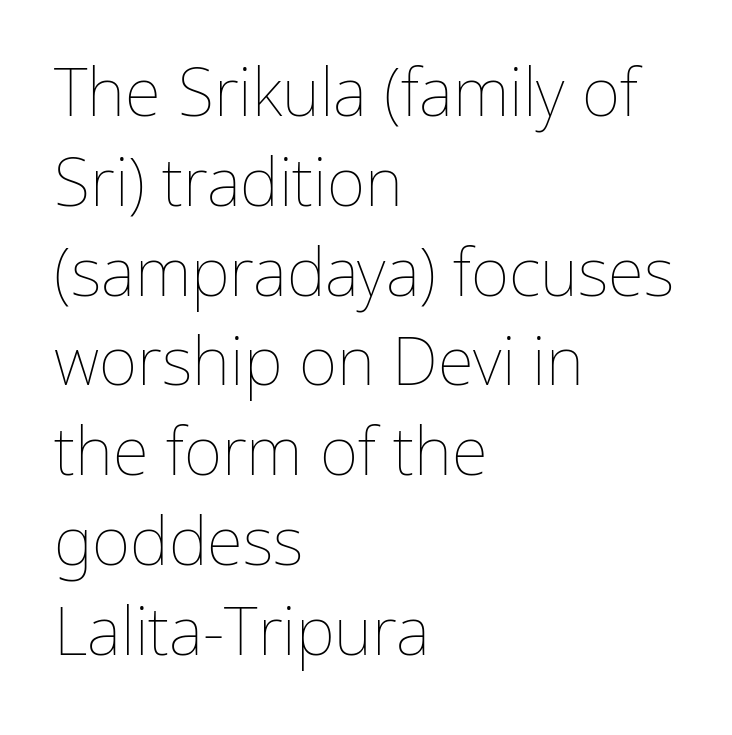
Weight: in the light-to-regular range. Students, note that the glyphs here touch the page at normal intervals. Compared with typical paragraphs, the rows here are spaced about the same. The passage shown is typed in a proportional face where columns would drift.
